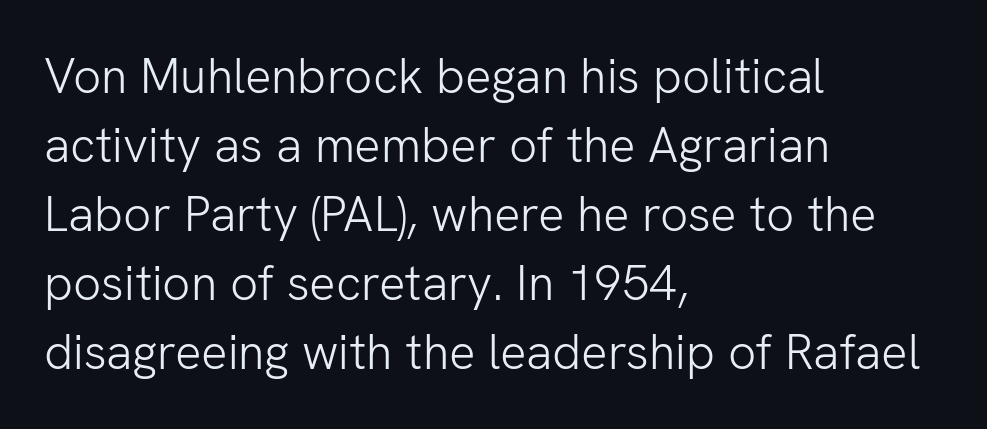
Serif or sans? Sans — the stroke terminals are bare. What's the leading like? Ordinary, nothing unusual. The space beneath each line is pristine and unruled. Stems and bowls with no extra thickness — not bold.
